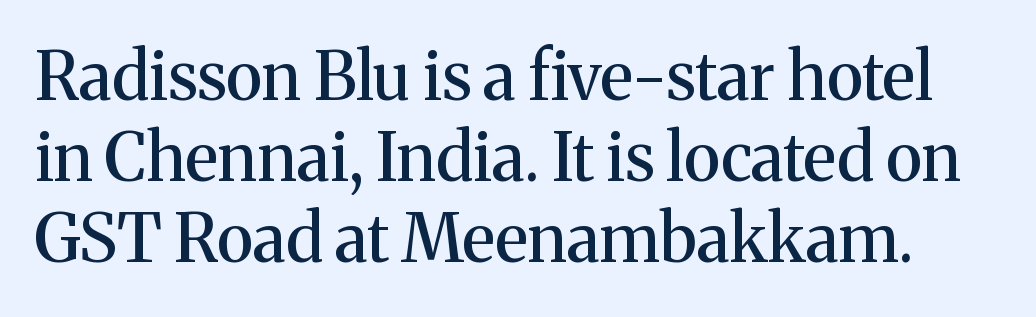
Q: Is the text italic (slanted)? A: No, it is upright.
Q: Is the typeface a serif or a sans-serif typeface? A: Serif.
Q: Is the text underlined? A: No.
Q: Is the spacing between letters normal or unusually wide? A: Normal.
Q: Width (condensed, normal, or wide)? A: Normal.
Q: Stroke contrast? A: Medium.
Q: x-height? A: Medium.
Q: Monospaced? A: No.
